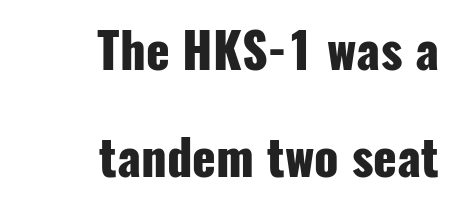
The image shows 49 px heavy, condensed sans-serif type, upright; set right-aligned, loose line spacing (2.19x), normal letter spacing, not underlined; low stroke contrast and a medium x-height.
